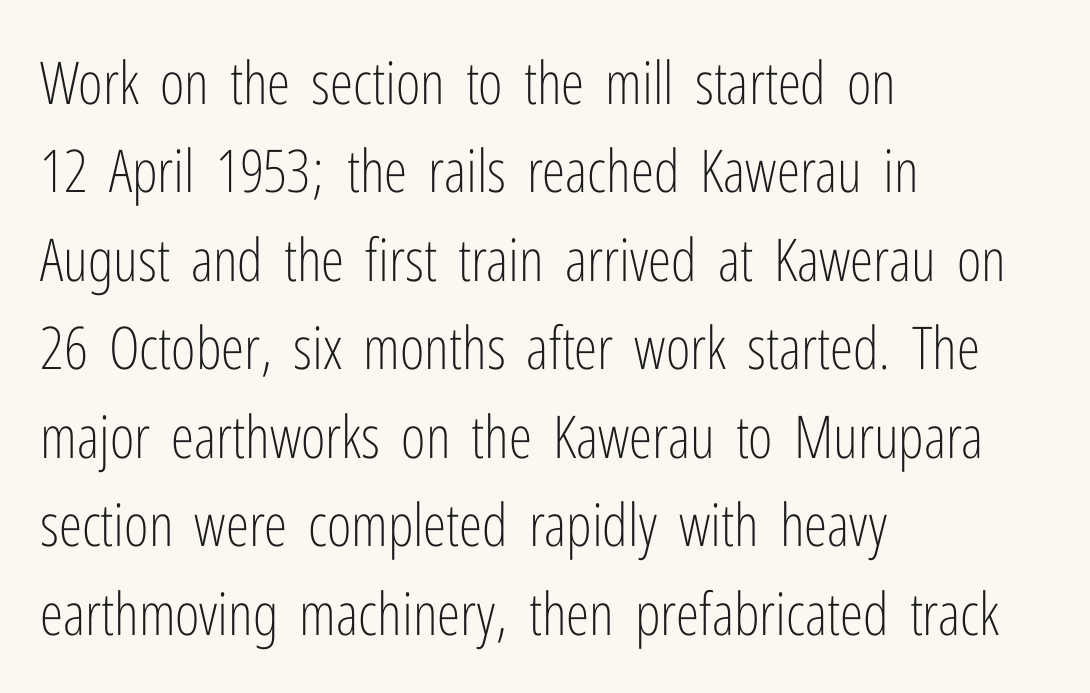
The lines sit at an ordinary, default distance from one another. The letterforms sit shoulder to shoulder at normal distance. No extra ink here — the face is not bold. Which margin do the lines hug? The left one — the right edge is uneven.
